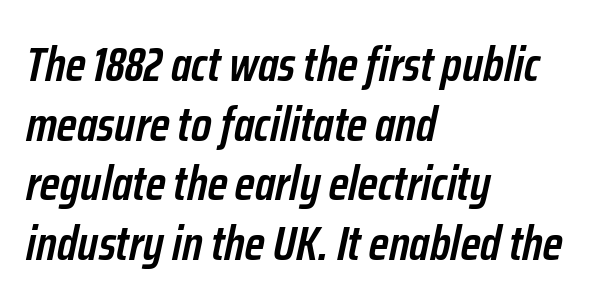
What weight is shown? A semibold, between regular and bold. The paragraph shown leans on its left margin. The rendering keeps characters at their native spacing. Looks like regular typesetting: each glyph gets only the width it needs. Notice how the stems are inclined rather than vertical — that's the hallmark of italics.
